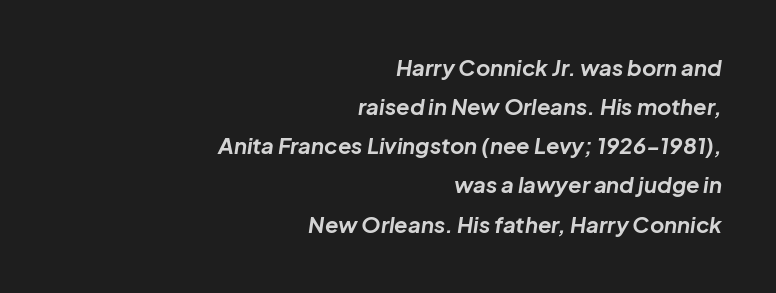
The image shows 22 px bold type, italic (leaning right); set right-aligned, line spacing 1.78x, normal letter spacing, not underlined.
